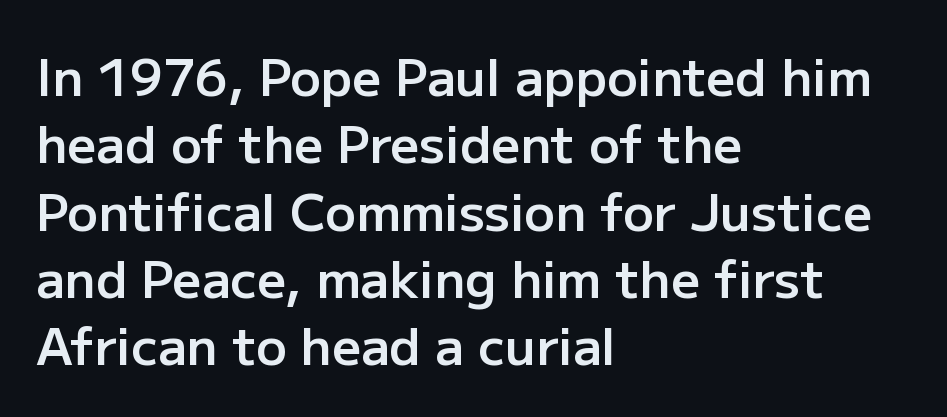
Note the varied advance widths — an 'i' is clearly narrower than an 'm'. Between one letter and the next there's only the usual sliver of space. I'd call this a sans setting — the letters go barefoot. The foot of each line stays bare and open.
